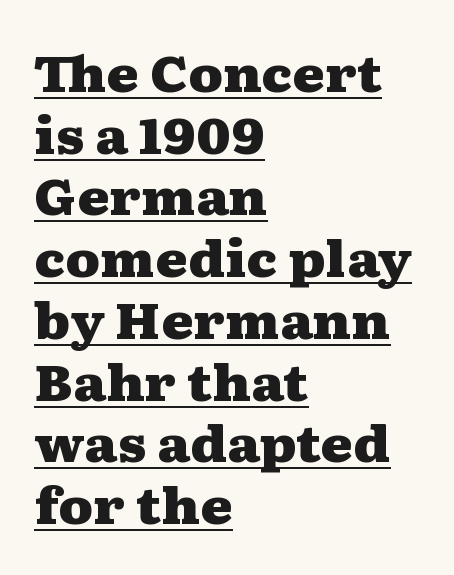
Q: Is the text bold? A: Yes.
Q: Is the text italic (slanted)? A: No, it is upright.
Q: Is the typeface a serif or a sans-serif typeface? A: Serif.
Q: Is the text underlined? A: Yes.
Q: How is the paragraph aligned? A: Left-aligned.
Q: Is the spacing between letters normal or unusually wide? A: Normal.
Q: Is the spacing between lines tight, normal or loose? A: Normal.
Q: Width (condensed, normal, or wide)? A: Wide.
Q: Stroke contrast? A: Medium.
Q: x-height? A: Medium.
Q: Monospaced? A: No.
